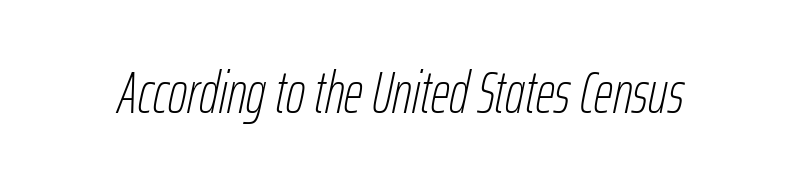
The image shows 59 px thin, condensed type, italic (leaning right); set normal letter spacing, not underlined; low stroke contrast and a medium x-height.
